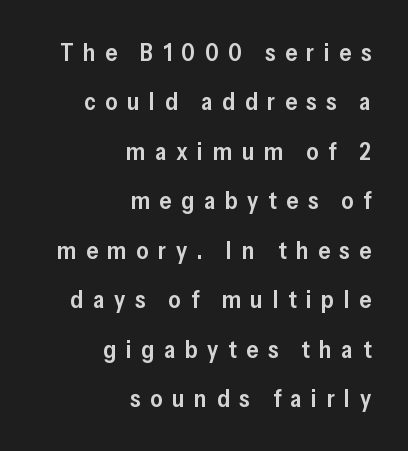
Letter spacing: wide. Is the type bold? Partly — it's a semibold, heavier than regular but not fully bold. Unmarked baselines from the first word to the last. The passage shown stacks its lines with a broad gap. If you drew a line through each stem, it would be perfectly vertical.
